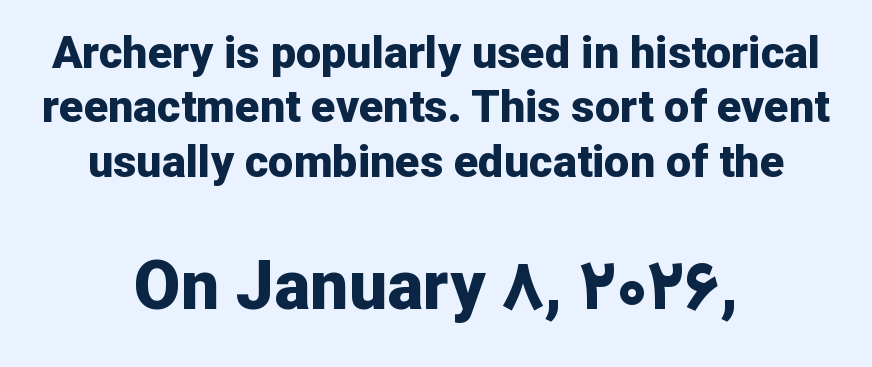
The image shows 68 px bold sans-serif type, upright; set centered, line spacing 1.21x, normal letter spacing, not underlined; the second (bottom) block is 1.51x larger; low stroke contrast and a medium x-height.
